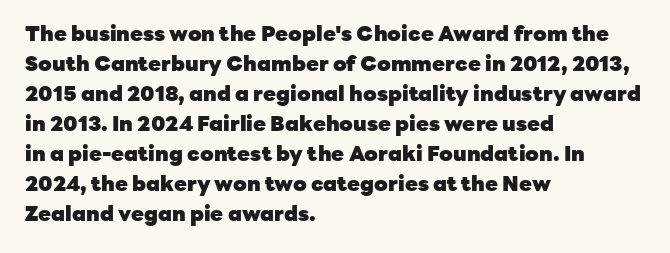
Q: Is the text bold? A: Yes.
Q: Is the text italic (slanted)? A: No, it is upright.
Q: Is the text underlined? A: No.
Q: How is the paragraph aligned? A: Left-aligned.
Q: Is the spacing between letters normal or unusually wide? A: Normal.
Q: Is the spacing between lines tight, normal or loose? A: Normal.
